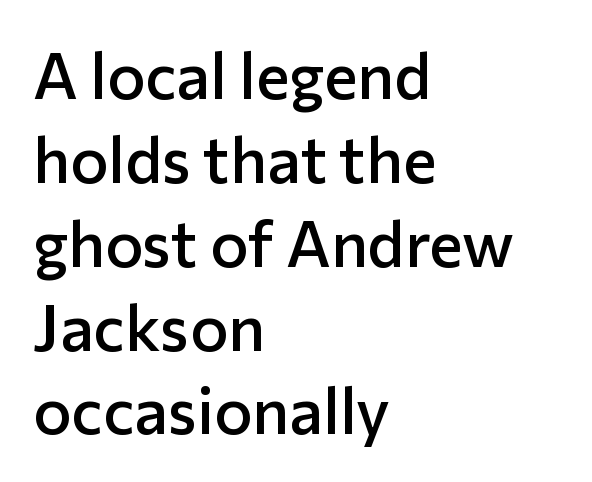
Q: Is the text bold? A: Semi-bold.
Q: Is the text italic (slanted)? A: No, it is upright.
Q: Is the typeface a serif or a sans-serif typeface? A: Sans-serif.
Q: Is the text underlined? A: No.
Q: How is the paragraph aligned? A: Left-aligned.
Q: Is the spacing between letters normal or unusually wide? A: Normal.
Q: Is the spacing between lines tight, normal or loose? A: Normal.
Q: Width (condensed, normal, or wide)? A: Normal.
Q: Stroke contrast? A: Low.
Q: x-height? A: Medium.
Q: Monospaced? A: No.
